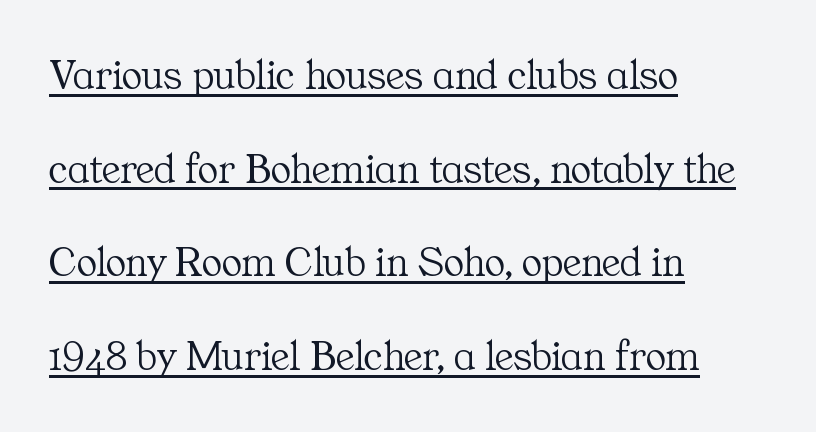
The image shows 43 px light serif type, upright; set left-aligned, loose line spacing (2.18x), normal letter spacing, underlined; medium stroke contrast and a medium x-height.
